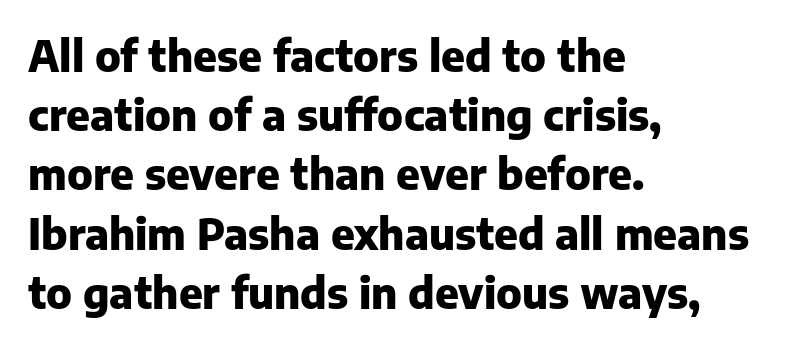
The image shows 42 px heavy sans-serif type, upright; set left-aligned, normal line spacing (1.41x), normal letter spacing, not underlined; low stroke contrast and a medium x-height.
